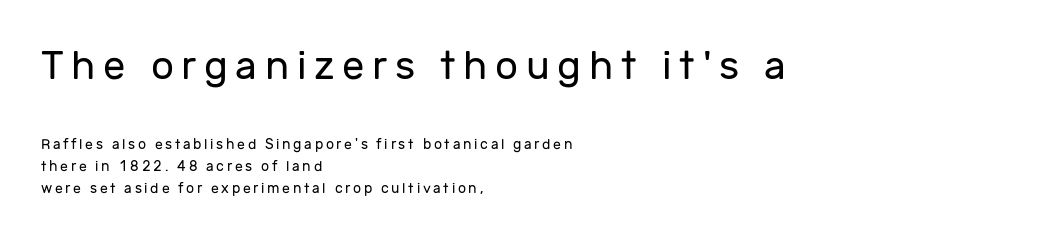
The image shows 40 px regular-weight sans-serif type, upright; set left-aligned, normal line spacing (1.56x), not underlined; the first (top) block is 2.86x larger; low stroke contrast and a medium x-height.
